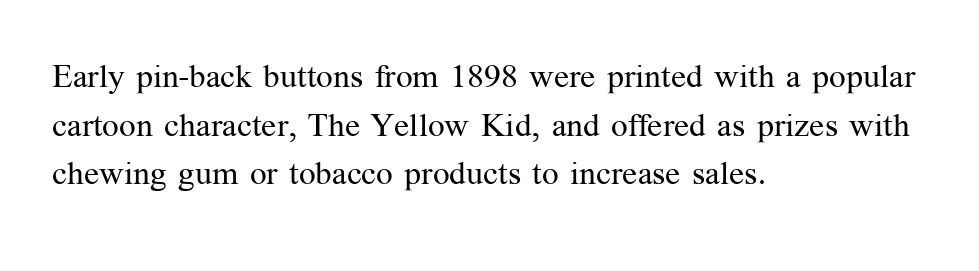
{"serif": "yes", "italic": "no", "bold": "no", "weight": "regular", "width": "normal", "stroke_contrast": "medium", "x_height": "medium", "monospaced": "no", "underline": "no", "align": "left", "line_spacing": "normal", "line_spacing_ratio": 1.47, "letter_spacing": "normal", "letter_spacing_em": 0.0, "glyph_px": 33}
